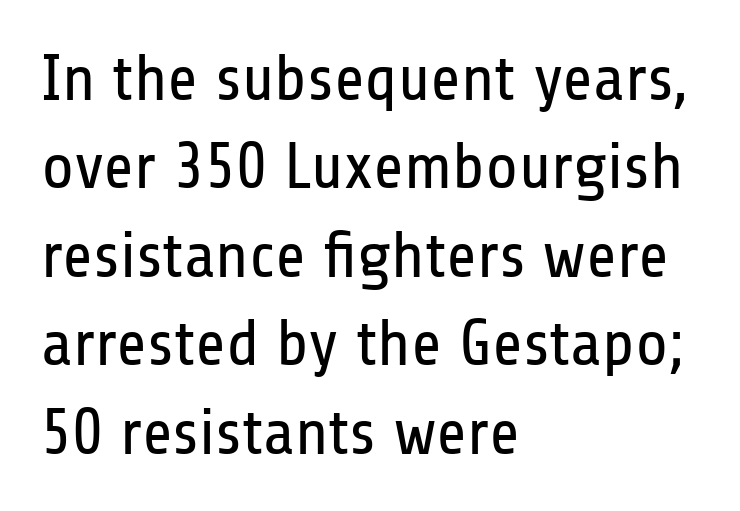
The image shows 66 px regular-weight, condensed sans-serif type, upright; set left-aligned, normal line spacing (1.34x), normal letter spacing, not underlined; low stroke contrast and a medium x-height.
